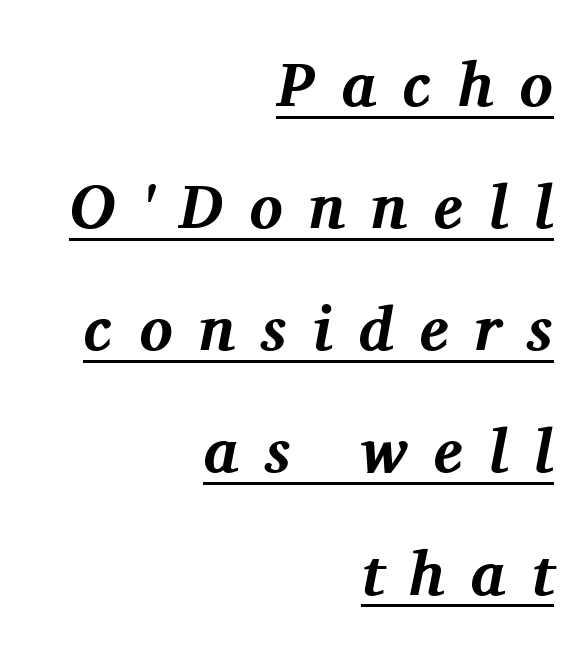
The rendering applies a slant to the glyphs. The words here are underlined. The passage is arranged like a letterhead date or caption credit — flush right. Pretty heavy lettering here — definitely bold. The space between consecutive lines is lavish.
